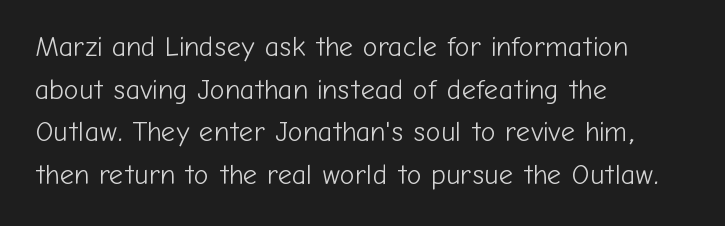
The image shows 28 px light sans-serif type, upright; set left-aligned, normal line spacing (1.52x), normal letter spacing, not underlined; low stroke contrast and a medium x-height.
